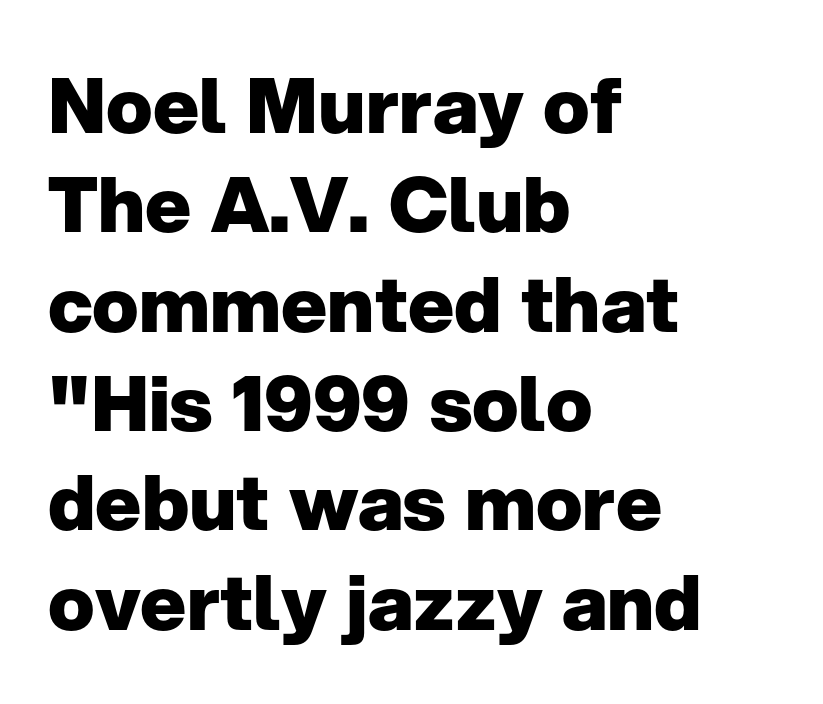
The baseline area is clear. Observe the ordinary spacing: letters are neighbours, not strangers. Vertically, the passage feels balanced, rows spaced as you'd expect. A typesetter would mark this as roman, not italic.
